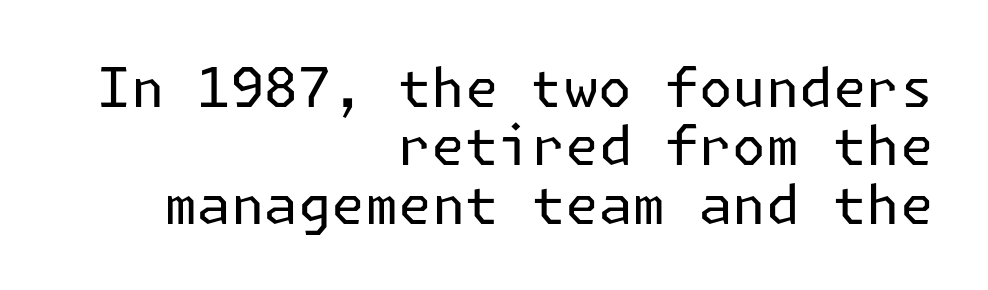
The image shows 54 px regular-weight sans-serif type, upright; set right-aligned, tight line spacing (1.08x), normal letter spacing, not underlined; low stroke contrast and a medium x-height.
